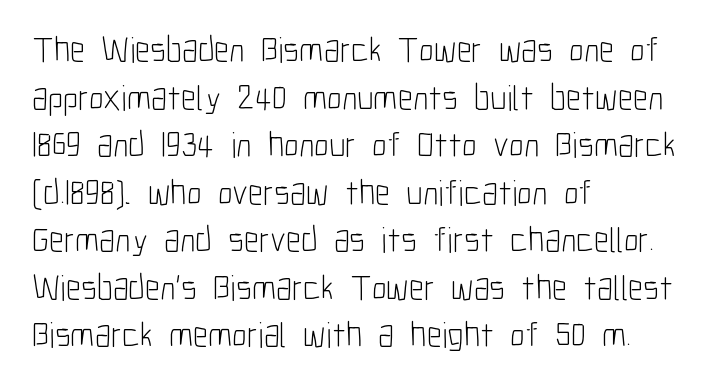
{"serif": "no", "italic": "no", "bold": "no", "weight": "light", "width": "condensed", "stroke_contrast": "low", "x_height": "medium", "monospaced": "no", "underline": "no", "align": "left", "line_spacing": "normal", "line_spacing_ratio": 1.32, "letter_spacing": "normal", "letter_spacing_em": 0.0, "glyph_px": 36}
